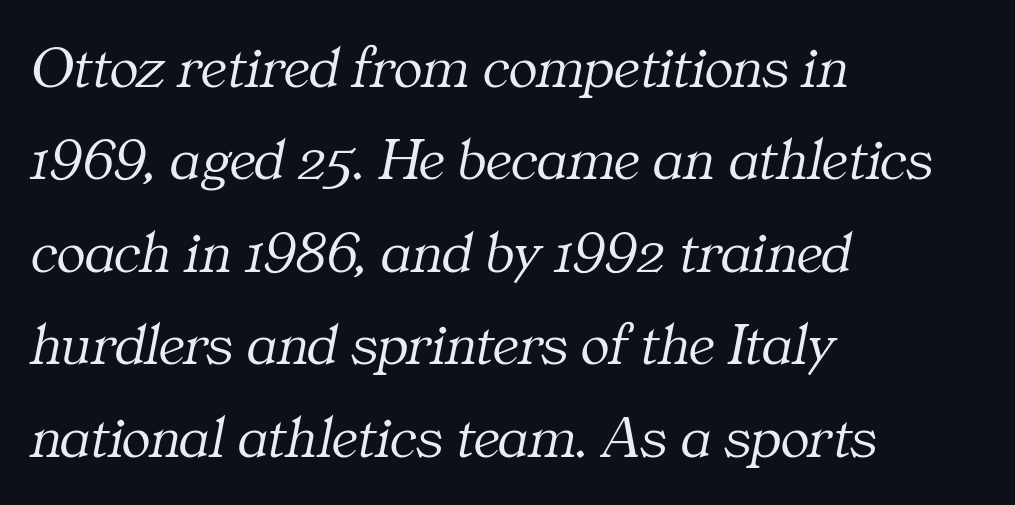
The image shows 60 px light serif type, italic (leaning right); set left-aligned, normal line spacing (1.54x), normal letter spacing, not underlined; medium stroke contrast and a medium x-height.
